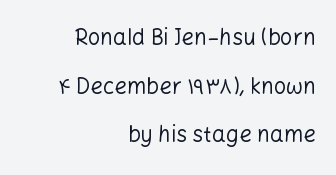
Q: Is the text bold? A: No.
Q: Is the text italic (slanted)? A: No, it is upright.
Q: Is the text underlined? A: No.
Q: How is the paragraph aligned? A: Right-aligned.
Q: Is the spacing between letters normal or unusually wide? A: Normal.
Q: Is the spacing between lines tight, normal or loose? A: Loose.
